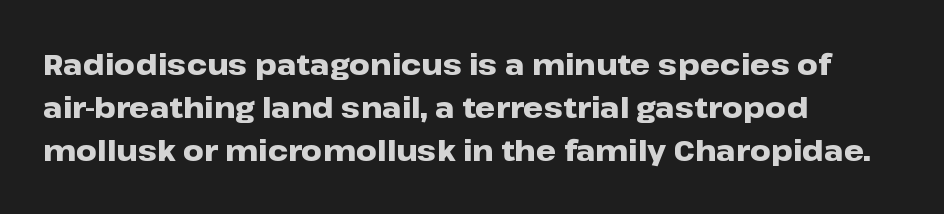
Bare-footed words on every line. Posture: upright roman. A normal amount of white space separates one row of letters from the next. Inter-character spacing is left at the font's built-in metrics. A typesetter would call this proportional, since set widths differ per character. If you drew a ruler down the left edge, every line would touch it.
